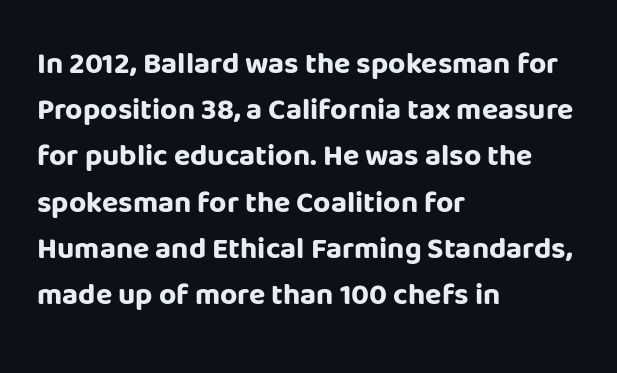
The image shows 30 px bold sans-serif type, upright; set left-aligned, normal line spacing (1.54x), normal letter spacing, not underlined; low stroke contrast and a large x-height.
